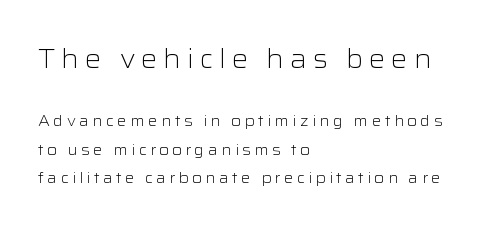
Q: Is the text bold? A: No.
Q: Is the text italic (slanted)? A: No, it is upright.
Q: Is the text underlined? A: No.
Q: How is the paragraph aligned? A: Left-aligned.
Q: Is the spacing between letters normal or unusually wide? A: Unusually wide.
Q: Is the spacing between lines tight, normal or loose? A: Loose.
Q: Which block of text is set in a larger size, the first (top) or the second (bottom)? A: The first (top) one.
